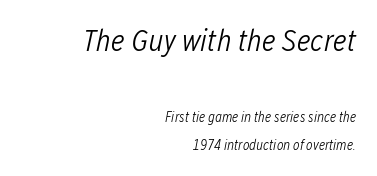
A great deal of white space separates one row of letters from the next. The font's italic variant was chosen for this text. A typesetter would call this zero additional tracking. Honestly, there is no underline to notice here at all. This sample is right-justified, so line beginnings fall wherever the words allow. Each stroke keeps to a modest, everyday thickness or less.
